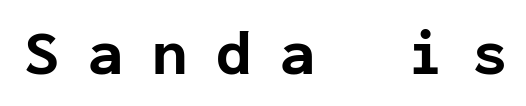
The image shows 64 px bold sans-serif type, upright, monospaced; set unusually wide letter spacing (+0.45 em), not underlined; low stroke contrast and a medium x-height.
